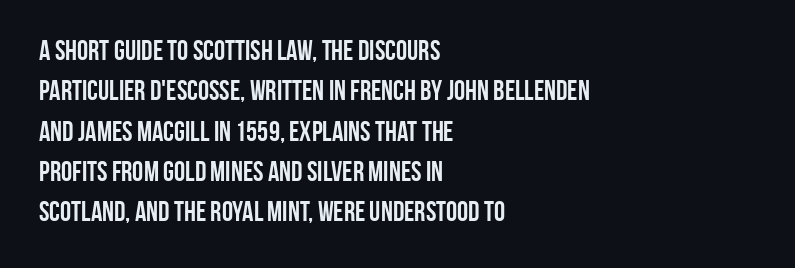
The image shows 28 px semibold, condensed sans-serif type, upright; set left-aligned, normal line spacing (1.44x), normal letter spacing, not underlined; low stroke contrast and a large x-height.
